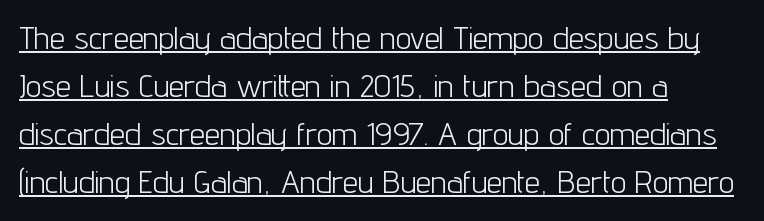
This sample carries an underscore along the baseline area. Characters remain perfectly vertical along every line. Inter-character spacing is left at the font's built-in metrics. This sample is left-justified, so line endings fall wherever the words run out. Weight class: somewhere from thin through regular.
